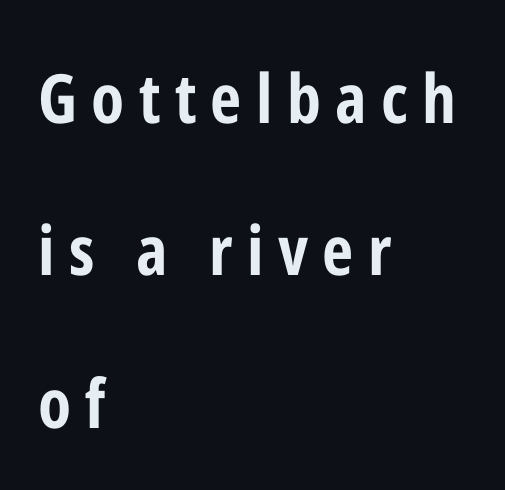
{"serif": "no", "italic": "no", "bold": "yes", "weight": "bold", "width": "condensed", "stroke_contrast": "low", "x_height": "medium", "monospaced": "no", "underline": "no", "align": "left", "line_spacing": "loose", "line_spacing_ratio": 2.24, "letter_spacing": "wide", "letter_spacing_em": 0.21, "glyph_px": 68}
